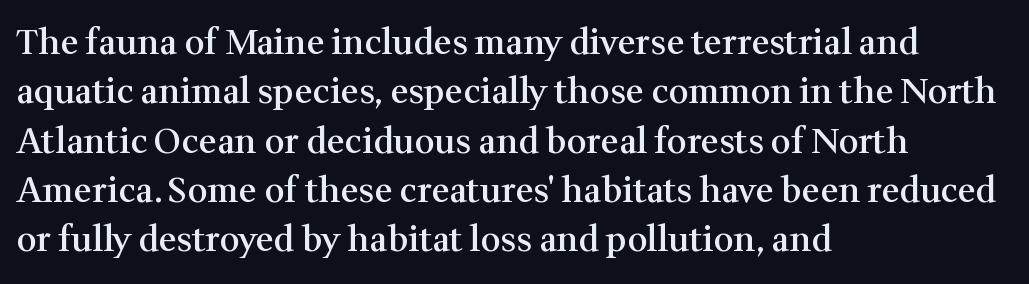
The glyphs in this specimen are seriffed. As a designer I'd log this as weight 600, semibold. The rendering uses natural spacing where letterforms have individual widths. Is the letter spacing exaggerated? No — it looks like the ordinary default. Letters rest on an invisible, unmarked baseline.
